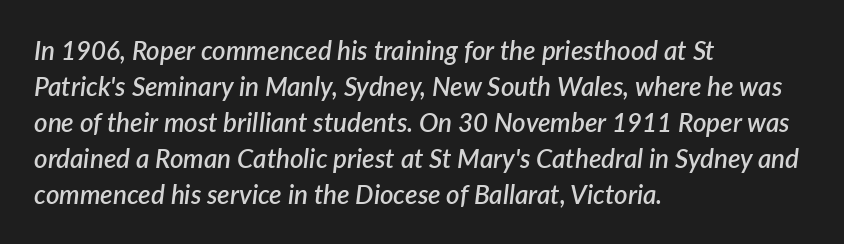
Q: Is the text bold? A: Semi-bold.
Q: Is the text italic (slanted)? A: Yes, it leans right by about 7 degrees.
Q: Is the text underlined? A: No.
Q: How is the paragraph aligned? A: Left-aligned.
Q: Is the spacing between letters normal or unusually wide? A: Normal.
Q: Is the spacing between lines tight, normal or loose? A: Normal.
